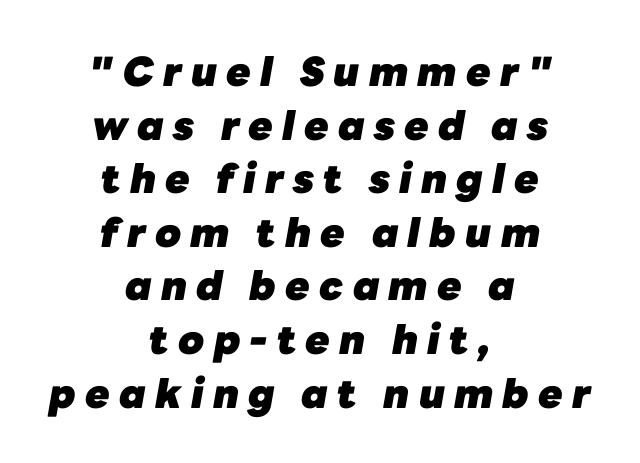
Decoration check: the copy has no underline. Pretty heavy lettering here — definitely bold. The vertical gap from one line to the next is medium. The horizontal fit of the characters is loose and conspicuously gappy. The lettering tilts uniformly, giving the passage an italic look.
